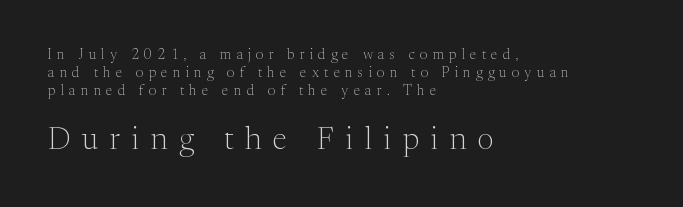
{"serif": "yes", "italic": "no", "bold": "no", "weight": "light", "width": "normal", "stroke_contrast": "medium", "x_height": "medium", "monospaced": "no", "underline": "no", "align": "left", "line_spacing": "normal", "line_spacing_ratio": 1.27, "letter_spacing": "wide", "letter_spacing_em": 0.38, "larger_block": "second", "size_ratio": 2.21, "glyph_px": 31}
